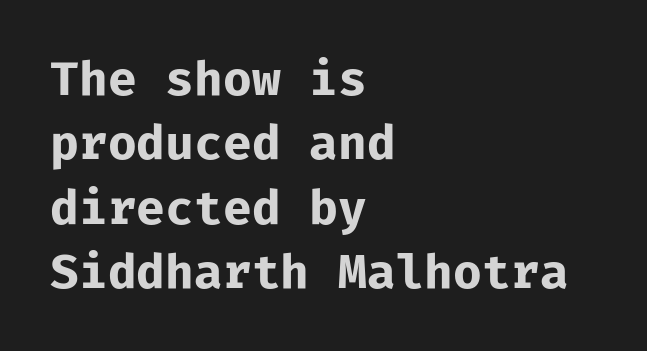
Successive baselines arrive at the customary interval. On the weight axis this lands at bold, roughly 700. This is roman type, the default non-slanted kind. Each letter's strokes conclude bluntly, with no projecting serifs. Is the letter spacing exaggerated? No — it looks like the ordinary default.
